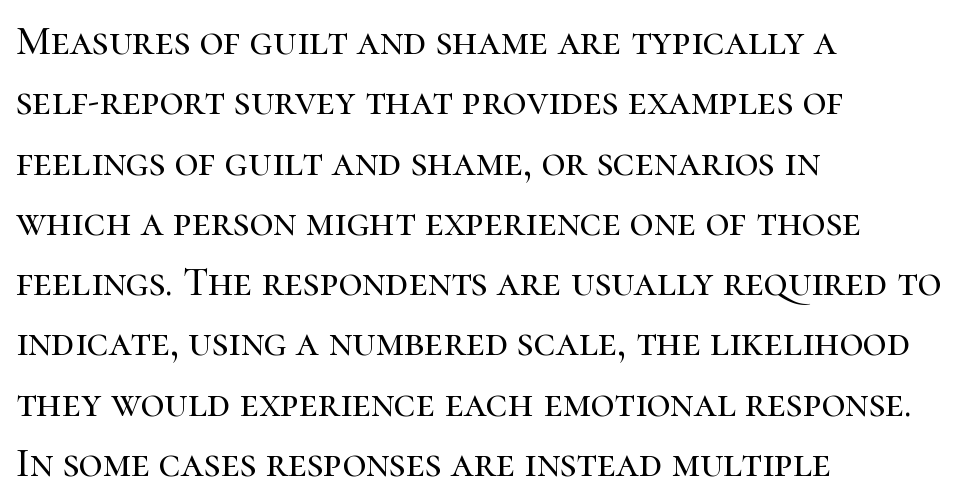
Each row of text sits above clean, open space. Where is the straight margin? On the left. A typesetter would label this face a serif. Caption: standard tracking, unaltered.
